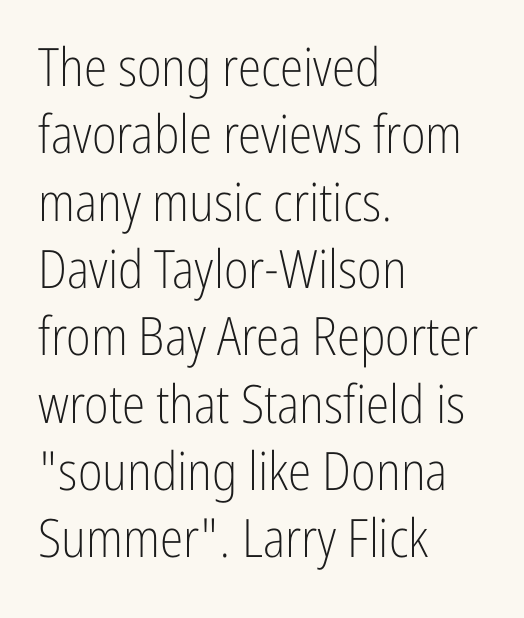
The passage shown is not underscored anywhere. A light-to-regular cut is what we see here. The ragged edge is on the right, which tells us the setting is flush left. This sample uses plain, unmodified letter spacing. The typeface chosen for these lines omits serifs.
